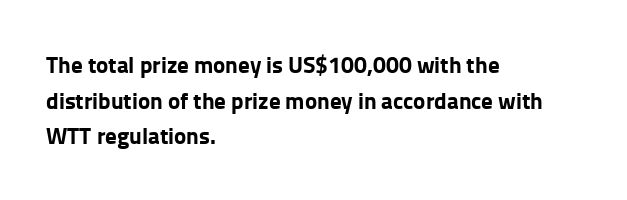
The image shows 23 px bold type, upright; set left-aligned, normal line spacing (1.55x), normal letter spacing, not underlined.
